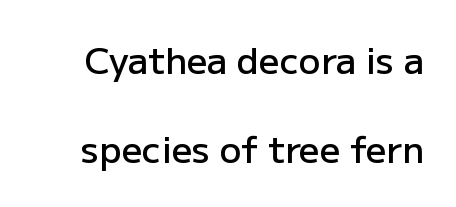
The letters stand straight up with perfectly vertical stems. Leading is clearly above the norm, producing a sparse column. Observe the absence of serifs on each vertical stroke in this sample. Check under the words: just untouched page.
